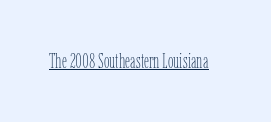
The image shows 20 px text type, upright; set normal letter spacing, underlined.
